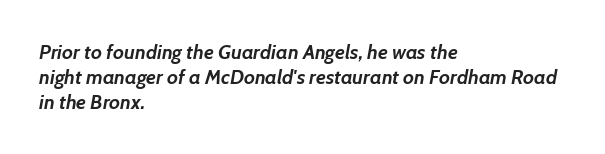
The image shows 20 px bold type, italic (leaning right); set left-aligned, normal line spacing (1.26x), normal letter spacing, not underlined.
